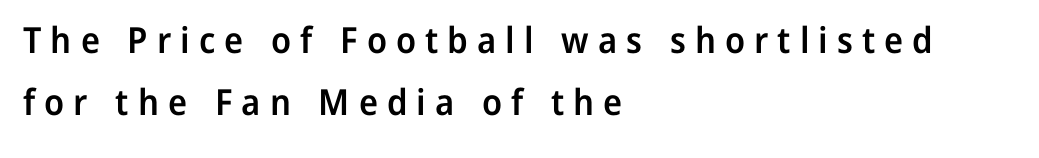
Typographically, this falls in the sans-serif category. Caption: semibold face, moderately heavy strokes. The lines in this sample share a left origin and differ only in where they stop. Nobody drew a line under any word here. Glyph-to-glyph distance is far greater than everyday printed text. These lines are rendered in a variable-pitch font.
